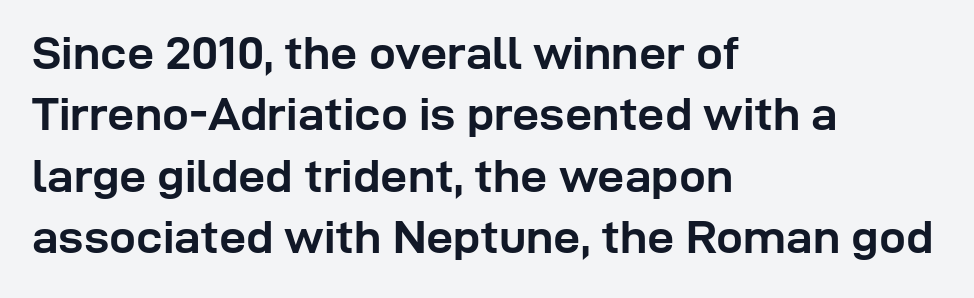
The image shows 48 px semibold sans-serif type, upright; set left-aligned, normal line spacing (1.28x), normal letter spacing, not underlined; low stroke contrast and a medium x-height.
